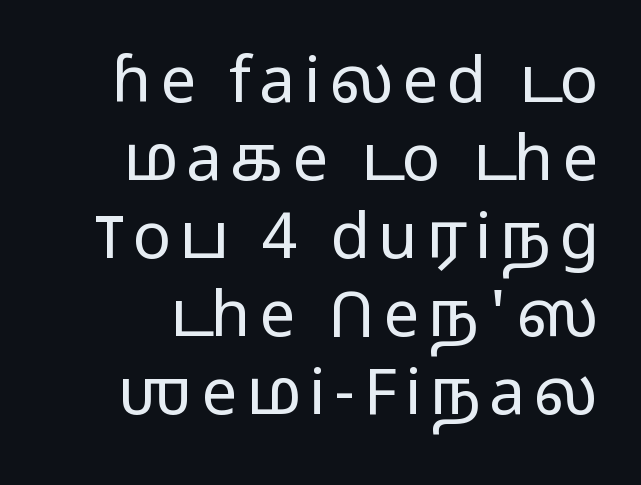
The image shows 64 px light, wide sans-serif type, upright; set line spacing 1.22x, not underlined; low stroke contrast and a medium x-height.
